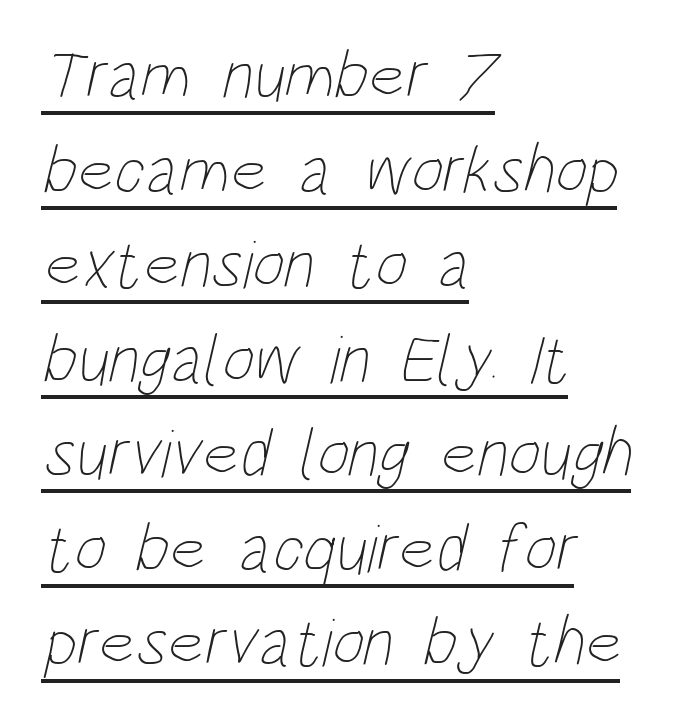
Q: Is the text bold? A: No.
Q: Is the text underlined? A: Yes.
Q: How is the paragraph aligned? A: Left-aligned.
Q: Is the spacing between letters normal or unusually wide? A: Normal.
Q: Is the spacing between lines tight, normal or loose? A: Normal.
Q: Width (condensed, normal, or wide)? A: Condensed.
Q: Stroke contrast? A: Low.
Q: x-height? A: Large.
Q: Monospaced? A: No.
